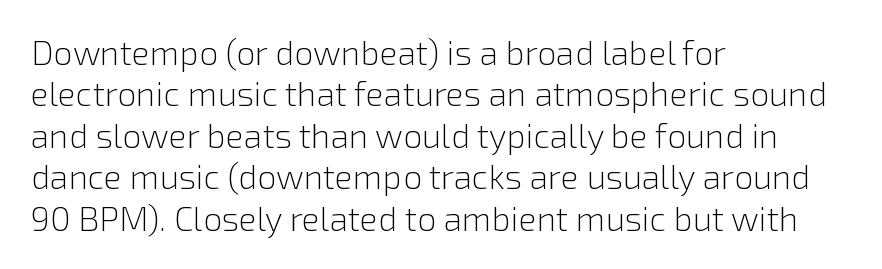
Q: Is the text bold? A: No.
Q: Is the text italic (slanted)? A: No, it is upright.
Q: Is the typeface a serif or a sans-serif typeface? A: Sans-serif.
Q: Is the text underlined? A: No.
Q: How is the paragraph aligned? A: Left-aligned.
Q: Is the spacing between letters normal or unusually wide? A: Normal.
Q: Width (condensed, normal, or wide)? A: Normal.
Q: Stroke contrast? A: Low.
Q: x-height? A: Medium.
Q: Monospaced? A: No.
